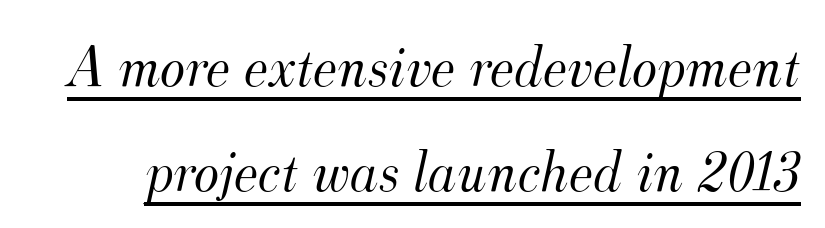
{"serif": "yes", "italic": "yes", "lean": "right", "slant_degrees": 12, "bold": "no", "weight": "light", "width": "normal", "stroke_contrast": "medium", "x_height": "small", "monospaced": "no", "underline": "yes", "line_spacing_ratio": 1.75, "letter_spacing": "normal", "letter_spacing_em": 0.0, "glyph_px": 60}
